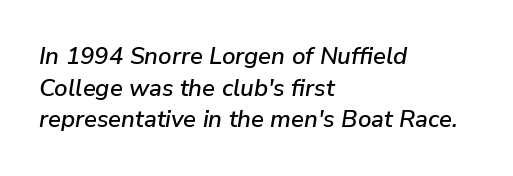
{"italic": "yes", "lean": "right", "slant_degrees": 9, "underline": "no", "align": "left", "line_spacing": "normal", "line_spacing_ratio": 1.32, "letter_spacing": "normal", "letter_spacing_em": 0.0, "glyph_px": 24}
